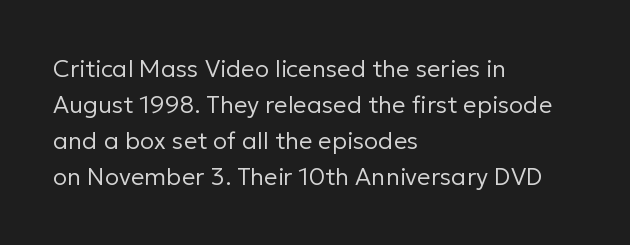
{"italic": "no", "bold": "no", "underline": "no", "align": "left", "line_spacing": "normal", "line_spacing_ratio": 1.5, "letter_spacing": "normal", "letter_spacing_em": 0.0, "glyph_px": 24}
